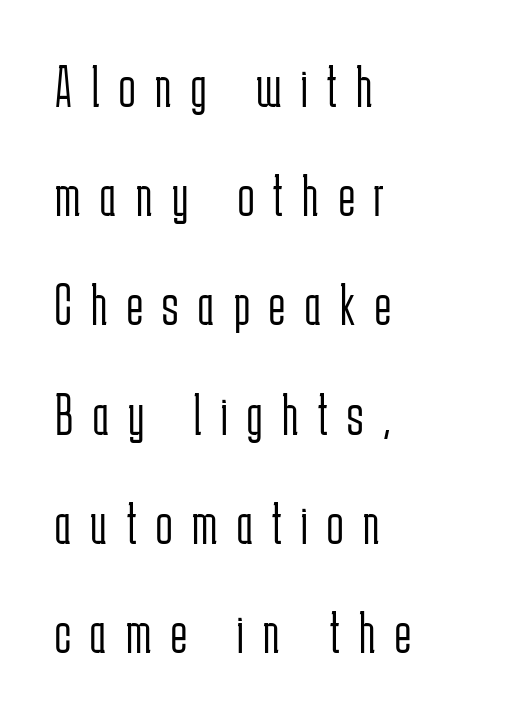
The image shows 60 px light, condensed sans-serif type, upright; set left-aligned, line spacing 1.82x, unusually wide letter spacing (+0.33 em), not underlined; low stroke contrast and a medium x-height.
